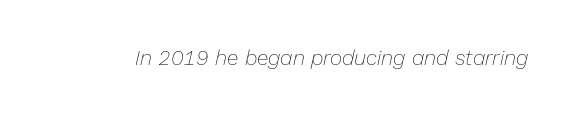
{"italic": "yes", "lean": "right", "slant_degrees": 13, "bold": "no", "underline": "no", "letter_spacing": "normal", "letter_spacing_em": 0.0, "glyph_px": 21}
